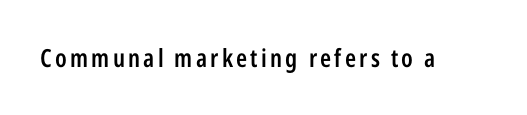
Q: Is the text bold? A: Semi-bold.
Q: Is the text italic (slanted)? A: No, it is upright.
Q: Is the text underlined? A: No.
